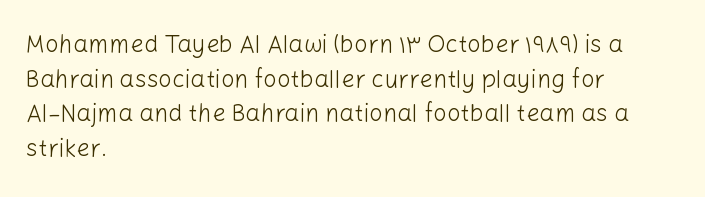
{"italic": "no", "bold": "no", "underline": "no", "align": "left", "line_spacing": "normal", "line_spacing_ratio": 1.44, "letter_spacing": "normal", "letter_spacing_em": 0.0, "glyph_px": 24}
